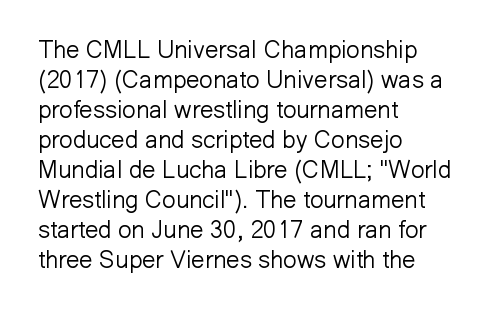
Honestly, there is no underline to notice here at all. The font's upright variant was chosen for this text. Horizontally, the lines are justified to the leading edge only. Bold? No — there's no thickening of the strokes.
